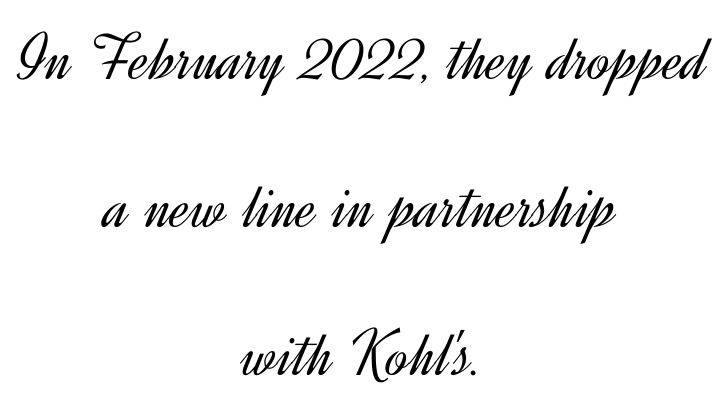
The image shows 68 px light sans-serif type; set centered, loose line spacing (2.18x), normal letter spacing, not underlined; a small x-height.
